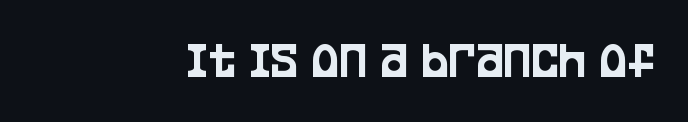
{"serif": "no", "italic": "no", "width": "condensed", "stroke_contrast": "low", "x_height": "large", "monospaced": "no", "underline": "no", "align": "right", "letter_spacing": "normal", "letter_spacing_em": 0.0, "glyph_px": 52}
